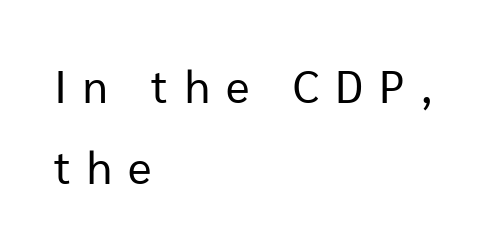
Q: Is the text bold? A: No.
Q: Is the text italic (slanted)? A: No, it is upright.
Q: Is the typeface a serif or a sans-serif typeface? A: Sans-serif.
Q: Is the text underlined? A: No.
Q: How is the paragraph aligned? A: Left-aligned.
Q: Is the spacing between letters normal or unusually wide? A: Unusually wide.
Q: Width (condensed, normal, or wide)? A: Normal.
Q: Stroke contrast? A: Low.
Q: x-height? A: Medium.
Q: Monospaced? A: No.
